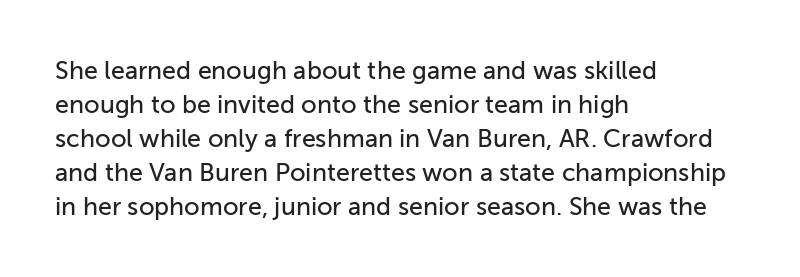
These lines were composed using upright roman letters. Line beginnings align vertically; line endings do not. Quick note: underline off. Nobody touched the tracking dial on this one. Leading matches the norm, producing a regular column.
